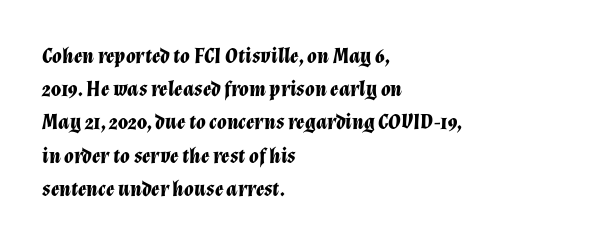
The tracking reads as untouched default to a designer's eye. Heavy-handed strokes throughout: this text is bold. These lines stack with their left ends in a neat column. Is the type slanted? Yes — the strokes lean at a clear angle. The gap between lines stays unmarked.
